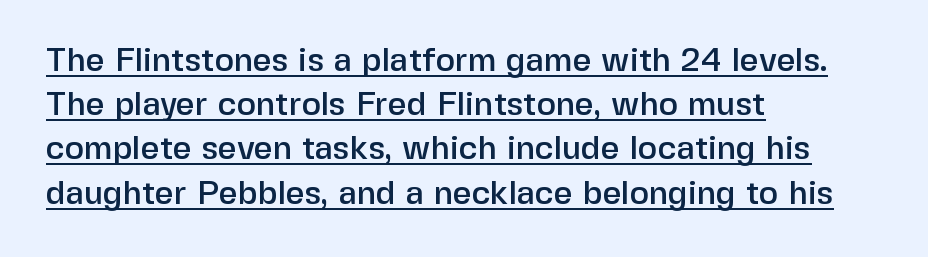
The typeface chosen for these lines omits serifs. Every word sits above its own underline. Nothing unusual about the tracking: characters are spaced as the font intends. Quick note: interline space is typical.
